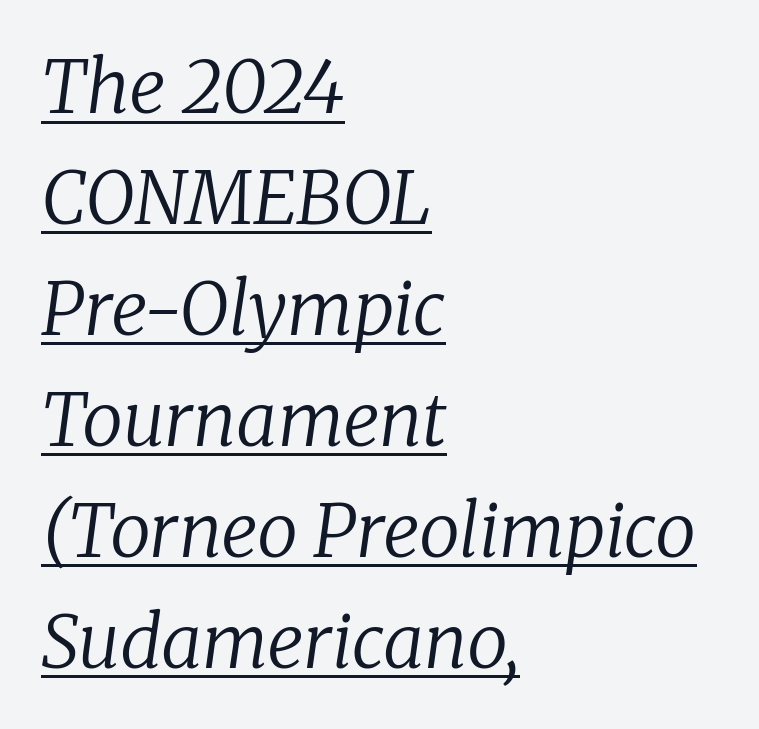
The image shows 73 px regular-weight serif type, italic (leaning right); set left-aligned, normal line spacing (1.52x), normal letter spacing, underlined; low stroke contrast and a medium x-height.
